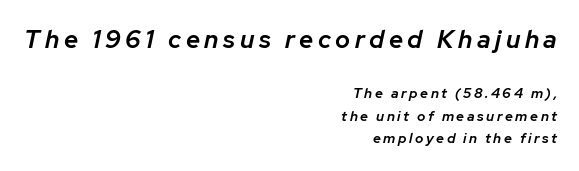
The image shows 25 px text type, italic (leaning right); set right-aligned, normal line spacing (1.63x), not underlined; the first (top) block is 1.79x larger.
